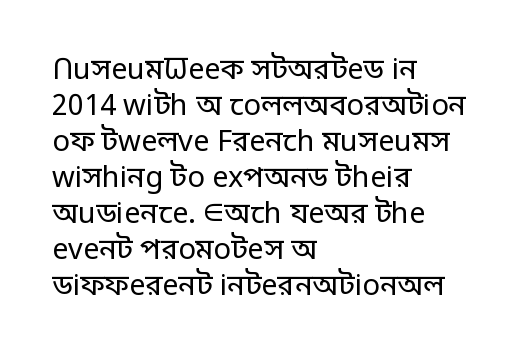
{"serif": "no", "italic": "no", "bold": "no", "weight": "regular", "width": "normal", "stroke_contrast": "low", "x_height": "large", "monospaced": "no", "underline": "no", "align": "left", "line_spacing_ratio": 1.24, "letter_spacing": "normal", "letter_spacing_em": 0.0, "glyph_px": 29}
